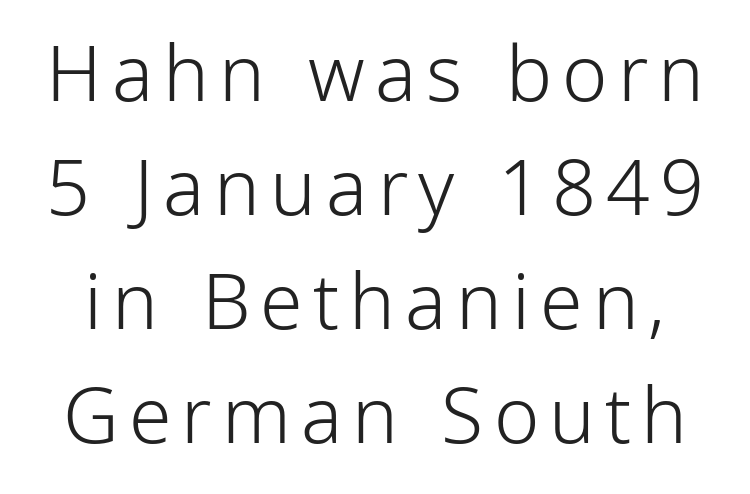
The image shows 77 px light, condensed sans-serif type, upright; set normal line spacing (1.48x), not underlined; low stroke contrast and a medium x-height.
